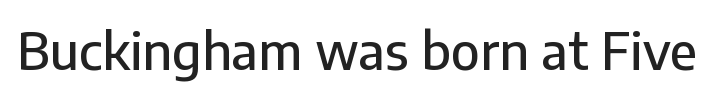
The image shows 51 px sans-serif type, upright; set normal letter spacing, not underlined; low stroke contrast and a medium x-height.
